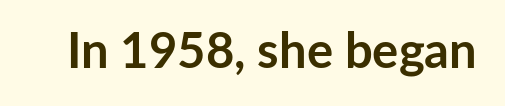
{"serif": "no", "italic": "no", "bold": "yes", "weight": "semibold", "width": "normal", "stroke_contrast": "low", "x_height": "medium", "monospaced": "no", "underline": "no", "letter_spacing": "normal", "letter_spacing_em": 0.0, "glyph_px": 49}
